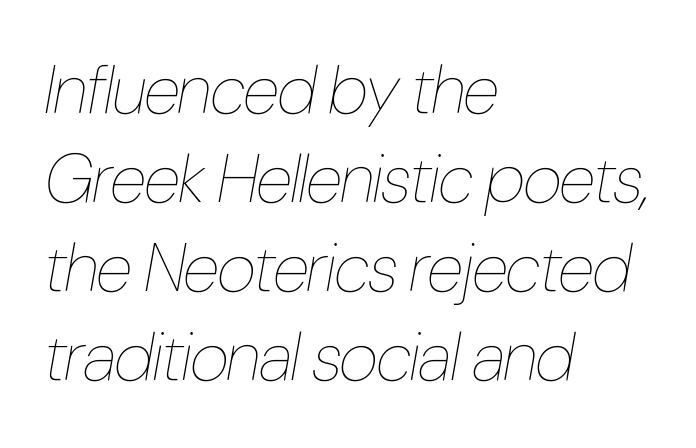
The image shows 68 px thin, condensed type, italic (leaning right); set left-aligned, normal line spacing (1.31x), normal letter spacing, not underlined; low stroke contrast and a medium x-height.
